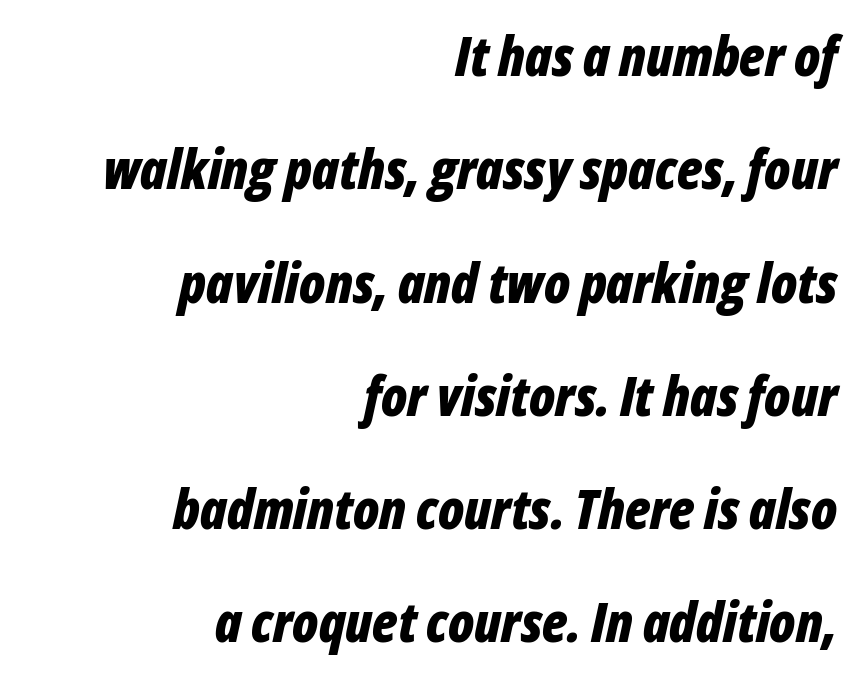
Quick note: italic. Words float on clear page, feet unadorned. This sample has the flowing, uneven cadence of proportional lettering. The lines are spread far apart with generous leading. If you drew a ruler down the right edge, every line would touch it.
